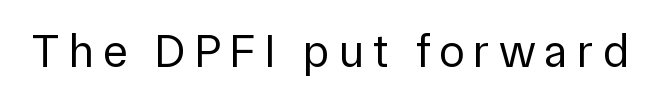
Q: Is the text bold? A: No.
Q: Is the text italic (slanted)? A: No, it is upright.
Q: Is the typeface a serif or a sans-serif typeface? A: Sans-serif.
Q: Is the text underlined? A: No.
Q: Width (condensed, normal, or wide)? A: Normal.
Q: Stroke contrast? A: Low.
Q: x-height? A: Medium.
Q: Monospaced? A: No.
